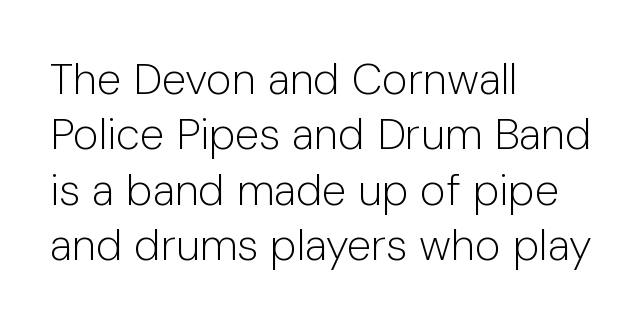
I'd call this a sans setting — the letters go barefoot. Students, note that the glyphs here touch the page at normal intervals. The specimen reads as upright at a glance. Is this a fixed-width face? No — the glyphs have proportional, varying widths. The ragged edge is on the right, which tells us the setting is flush left.
